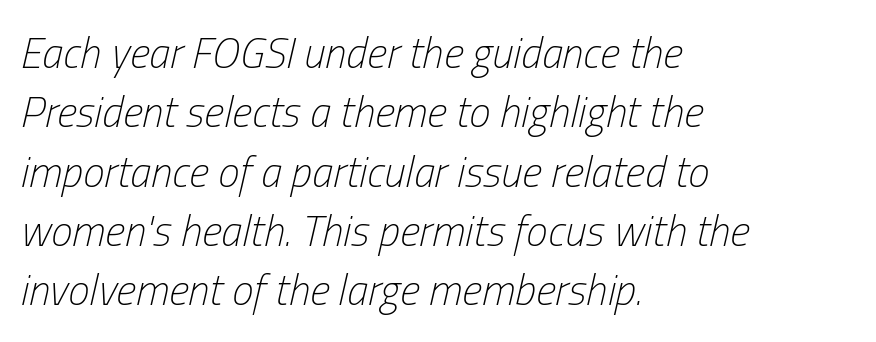
{"italic": "yes", "lean": "right", "slant_degrees": 13, "bold": "no", "weight": "light", "width": "condensed", "stroke_contrast": "low", "x_height": "medium", "monospaced": "no", "underline": "no", "align": "left", "line_spacing": "normal", "line_spacing_ratio": 1.38, "letter_spacing": "normal", "letter_spacing_em": 0.0, "glyph_px": 43}
